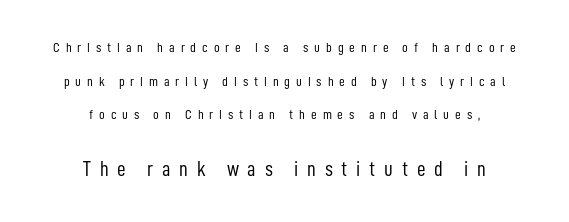
Q: Is the text bold? A: No.
Q: Is the text italic (slanted)? A: No, it is upright.
Q: Is the text underlined? A: No.
Q: How is the paragraph aligned? A: Centered.
Q: Is the spacing between letters normal or unusually wide? A: Unusually wide.
Q: Is the spacing between lines tight, normal or loose? A: Loose.
Q: Which block of text is set in a larger size, the first (top) or the second (bottom)? A: The second (bottom) one.
